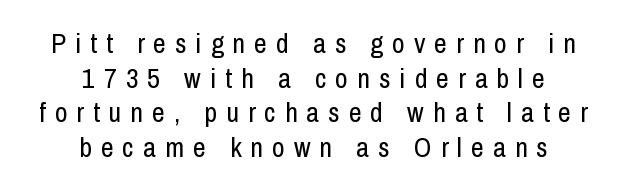
{"serif": "no", "italic": "no", "bold": "no", "weight": "regular", "width": "condensed", "stroke_contrast": "low", "x_height": "medium", "monospaced": "no", "underline": "no", "align": "center", "line_spacing_ratio": 1.24, "letter_spacing": "wide", "letter_spacing_em": 0.32, "glyph_px": 28}
